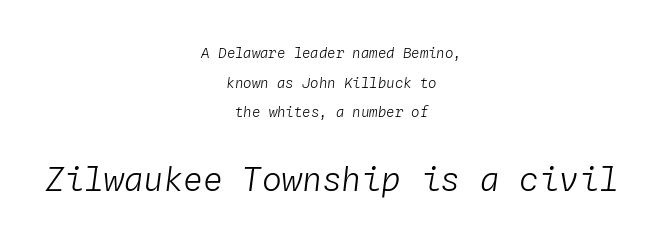
{"italic": "yes", "lean": "right", "slant_degrees": 4, "bold": "no", "weight": "light", "width": "normal", "stroke_contrast": "low", "x_height": "medium", "monospaced": "yes", "underline": "no", "align": "center", "line_spacing": "loose", "line_spacing_ratio": 2.11, "letter_spacing": "normal", "letter_spacing_em": 0.0, "larger_block": "second", "size_ratio": 2.36, "glyph_px": 33}
